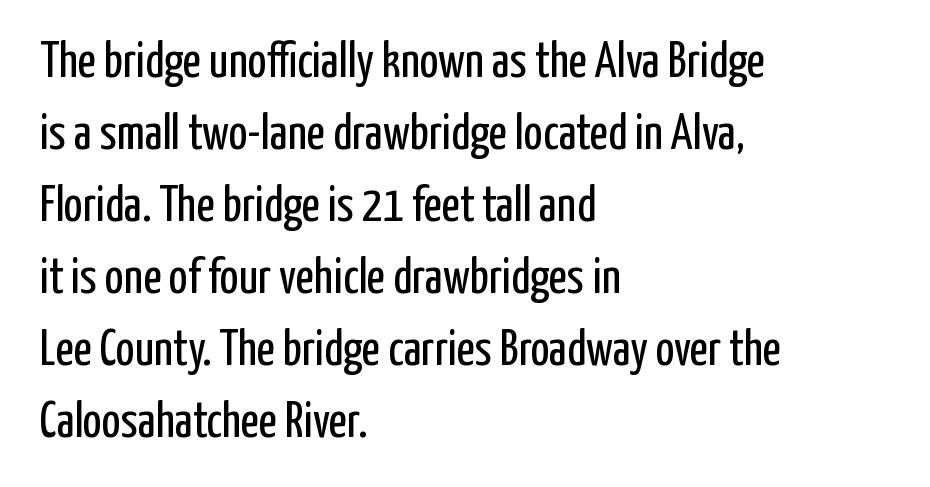
The image shows 50 px regular-weight, condensed sans-serif type, upright; set left-aligned, normal line spacing (1.44x), normal letter spacing, not underlined; low stroke contrast and a medium x-height.
